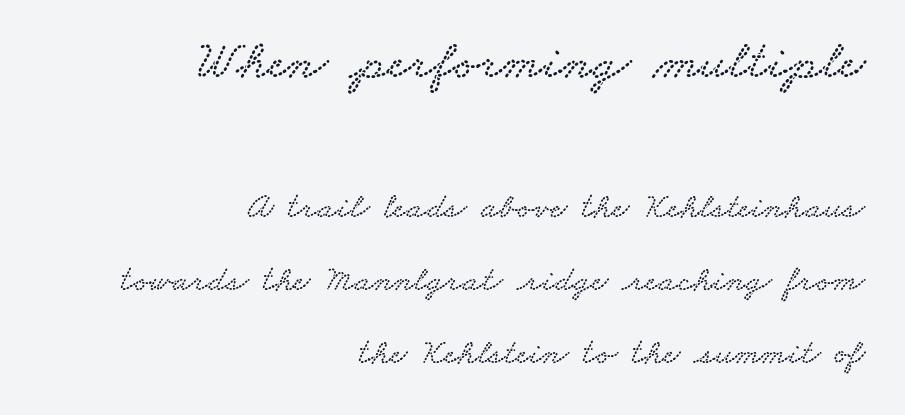
A serif font was chosen for this passage. Looks like regular typesetting: each glyph gets only the width it needs. Compared with a flush-left layout, this one pins lines to the opposite, right side. Underline: absent. Tracking value appears to be zero — textbook default spacing.
